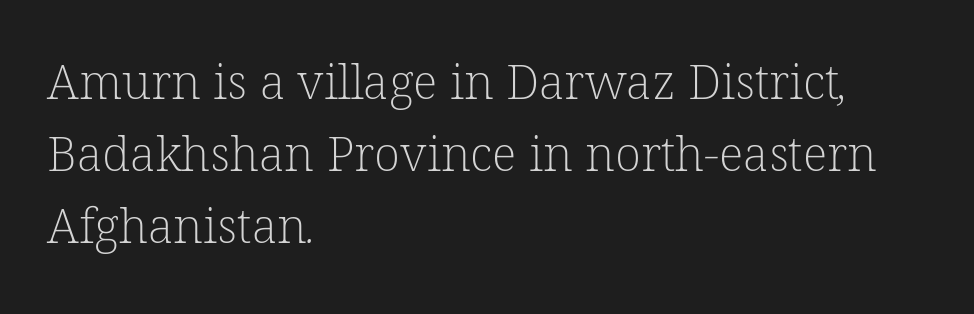
Q: Is the text bold? A: No.
Q: Is the typeface a serif or a sans-serif typeface? A: Serif.
Q: Is the text underlined? A: No.
Q: How is the paragraph aligned? A: Left-aligned.
Q: Is the spacing between letters normal or unusually wide? A: Normal.
Q: Is the spacing between lines tight, normal or loose? A: Normal.
Q: Width (condensed, normal, or wide)? A: Normal.
Q: Stroke contrast? A: Low.
Q: x-height? A: Medium.
Q: Monospaced? A: No.
